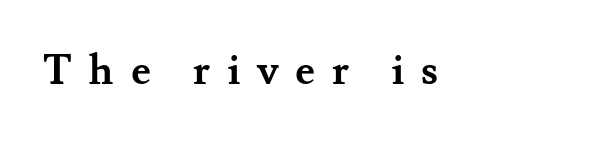
The image shows 42 px semibold serif type, upright; set left-aligned, unusually wide letter spacing (+0.4 em), not underlined; medium stroke contrast and a small x-height.
